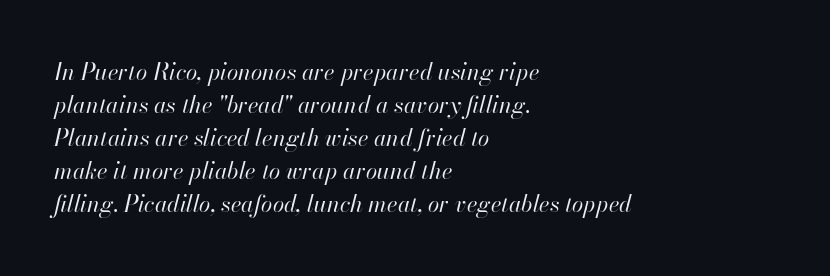
Q: Is the text bold? A: No.
Q: Is the text italic (slanted)? A: Yes, it leans right by about 13 degrees.
Q: Is the text underlined? A: No.
Q: How is the paragraph aligned? A: Left-aligned.
Q: Is the spacing between letters normal or unusually wide? A: Normal.
Q: Is the spacing between lines tight, normal or loose? A: Normal.
